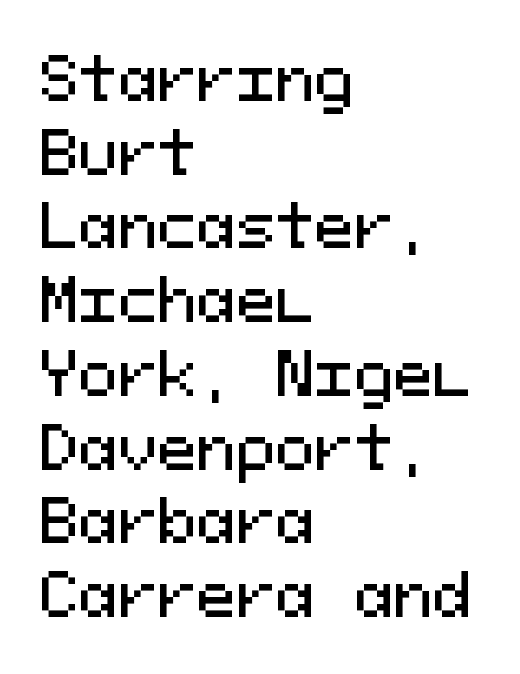
The characters display no serif detailing; their extremities are plain. If you drew a line through each stem, it would be perfectly vertical. Tracking here is standard; glyphs follow each other at the usual distance. Reading down the block, your eye returns to a fixed left position each line. Looks like terminal output: every glyph gets an equal slot.
